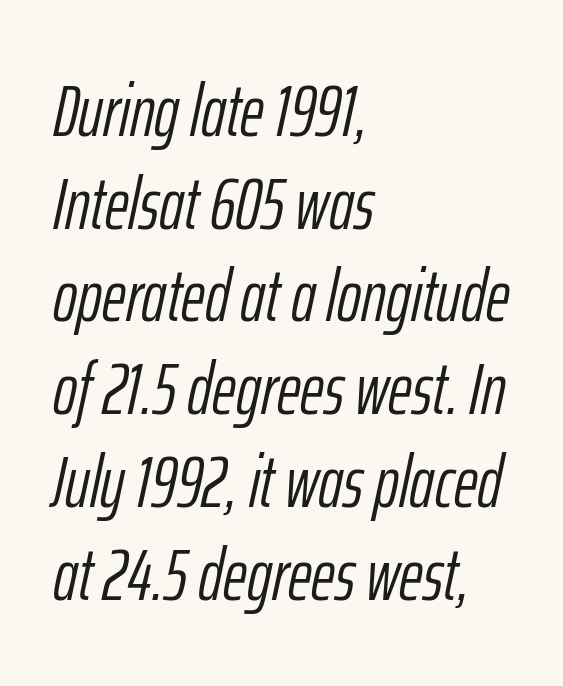
{"italic": "yes", "lean": "right", "slant_degrees": 12, "bold": "no", "weight": "light", "width": "condensed", "stroke_contrast": "low", "x_height": "medium", "monospaced": "no", "underline": "no", "align": "left", "line_spacing": "normal", "line_spacing_ratio": 1.27, "letter_spacing": "normal", "letter_spacing_em": 0.0, "glyph_px": 73}
